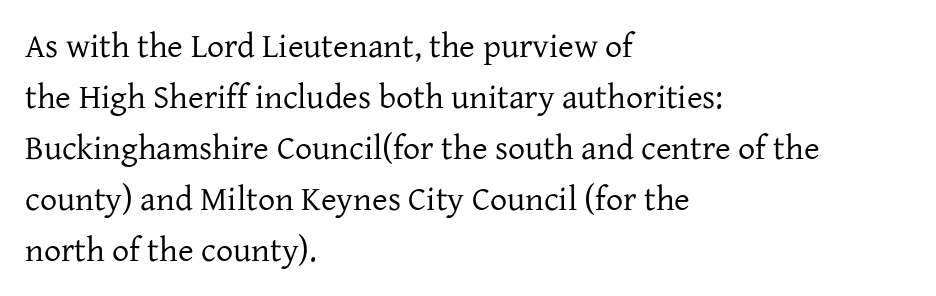
{"serif": "yes", "italic": "no", "bold": "no", "weight": "regular", "width": "normal", "stroke_contrast": "low", "x_height": "medium", "monospaced": "no", "underline": "no", "align": "left", "line_spacing": "normal", "line_spacing_ratio": 1.5, "letter_spacing": "normal", "letter_spacing_em": 0.0, "glyph_px": 34}
